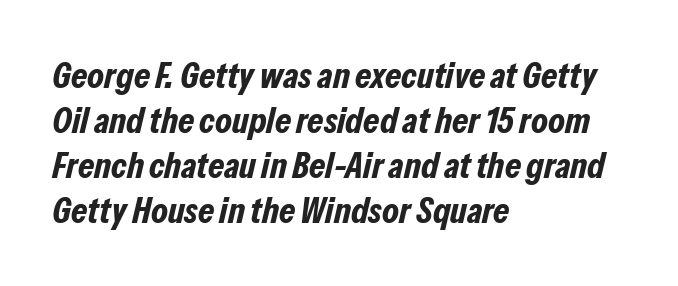
{"italic": "yes", "lean": "right", "slant_degrees": 13, "bold": "yes", "weight": "bold", "width": "condensed", "stroke_contrast": "low", "x_height": "medium", "monospaced": "no", "underline": "no", "align": "left", "line_spacing_ratio": 1.22, "letter_spacing": "normal", "letter_spacing_em": 0.0, "glyph_px": 37}
